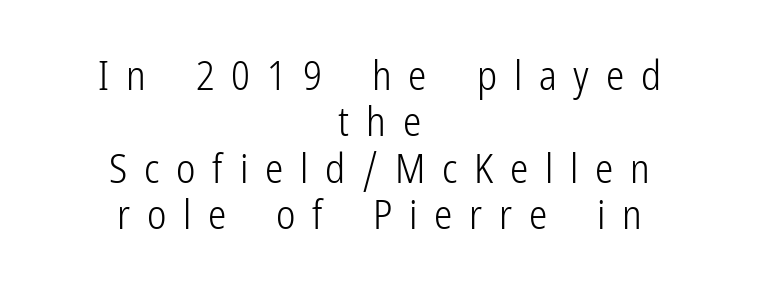
{"serif": "no", "italic": "no", "bold": "no", "weight": "light", "width": "condensed", "stroke_contrast": "low", "x_height": "medium", "monospaced": "no", "underline": "no", "align": "center", "line_spacing": "tight", "line_spacing_ratio": 1.13, "letter_spacing": "wide", "letter_spacing_em": 0.41, "glyph_px": 41}
